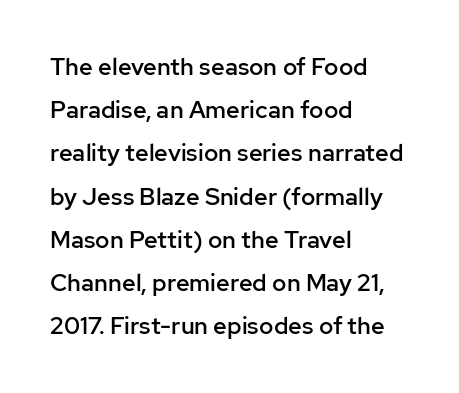
The image shows 24 px text type, upright; set left-aligned, line spacing 1.8x, normal letter spacing, not underlined.
